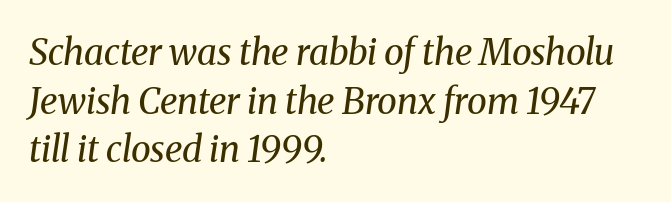
Font category for this specimen: serif. Posture: slanted. This sample has the flowing, uneven cadence of proportional lettering. In terms of letterspacing, this is plain default setting.
